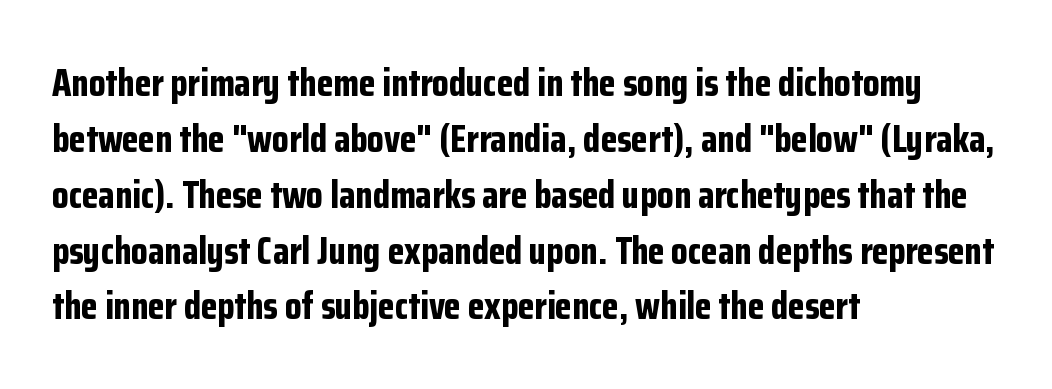
No word sits above an underline. There is no visible air inserted between adjacent glyphs. Italic? Not at all — the glyphs are vertical. Set as a true bold cut, around the 700 mark.
